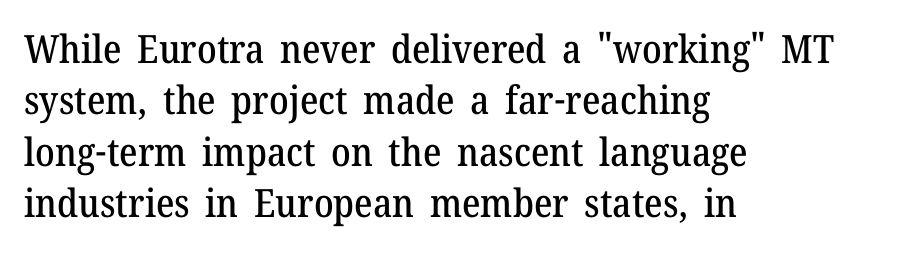
Posture: vertical. Underline: absent. Spacing verdict: proportional, widths tailored to each character. Short note: letters normally spaced. Vertical spacing — default.
